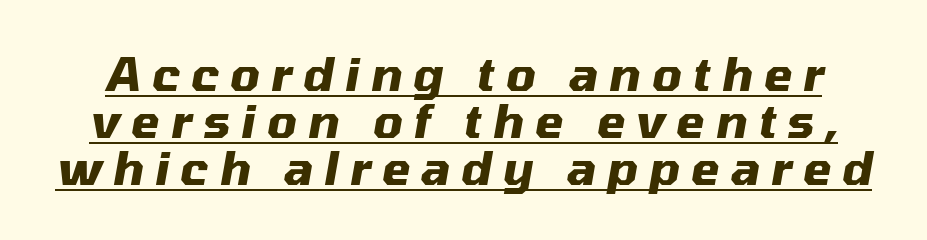
{"italic": "yes", "lean": "right", "slant_degrees": 10, "bold": "yes", "weight": "heavy", "width": "normal", "stroke_contrast": "medium", "x_height": "medium", "monospaced": "no", "underline": "yes", "line_spacing": "tight", "line_spacing_ratio": 1.02, "letter_spacing": "wide", "letter_spacing_em": 0.24, "glyph_px": 46}
